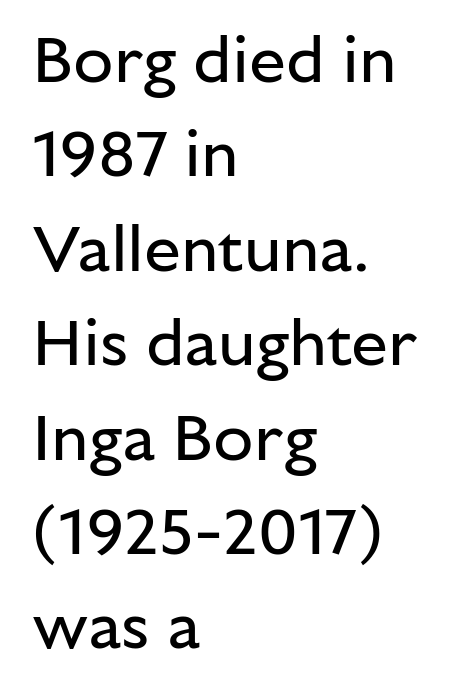
The glyphs are unaccompanied by any horizontal stroke below them. Summary of vertical rhythm: regular, with standard interline spacing. Note the varied advance widths — an 'i' is clearly narrower than an 'm'. You could call the tracking neutral — neither tight nor loose. The typesetter chose a ragged-right arrangement here. The typeface chosen for these lines omits serifs.
